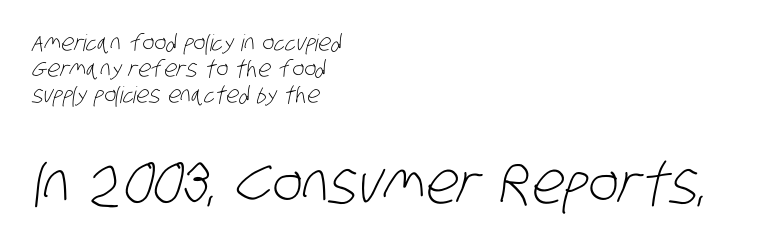
Q: Is the text bold? A: No.
Q: Is the typeface a serif or a sans-serif typeface? A: Sans-serif.
Q: Is the text underlined? A: No.
Q: How is the paragraph aligned? A: Left-aligned.
Q: Is the spacing between letters normal or unusually wide? A: Normal.
Q: Is the spacing between lines tight, normal or loose? A: Tight.
Q: Which block of text is set in a larger size, the first (top) or the second (bottom)? A: The second (bottom) one.
Q: Width (condensed, normal, or wide)? A: Condensed.
Q: Stroke contrast? A: Low.
Q: x-height? A: Large.
Q: Monospaced? A: No.
